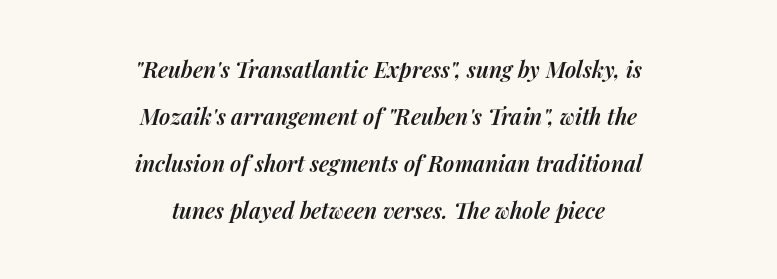
The image shows 22 px text type, italic (leaning right); set centered, loose line spacing (2.13x), normal letter spacing, not underlined.
